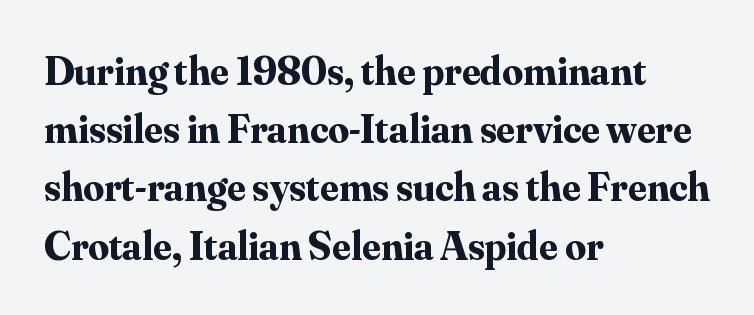
Q: Is the text bold? A: Yes.
Q: Is the text italic (slanted)? A: No, it is upright.
Q: Is the typeface a serif or a sans-serif typeface? A: Serif.
Q: Is the text underlined? A: No.
Q: How is the paragraph aligned? A: Left-aligned.
Q: Is the spacing between letters normal or unusually wide? A: Normal.
Q: Is the spacing between lines tight, normal or loose? A: Normal.
Q: Width (condensed, normal, or wide)? A: Normal.
Q: Stroke contrast? A: Medium.
Q: x-height? A: Small.
Q: Monospaced? A: No.
